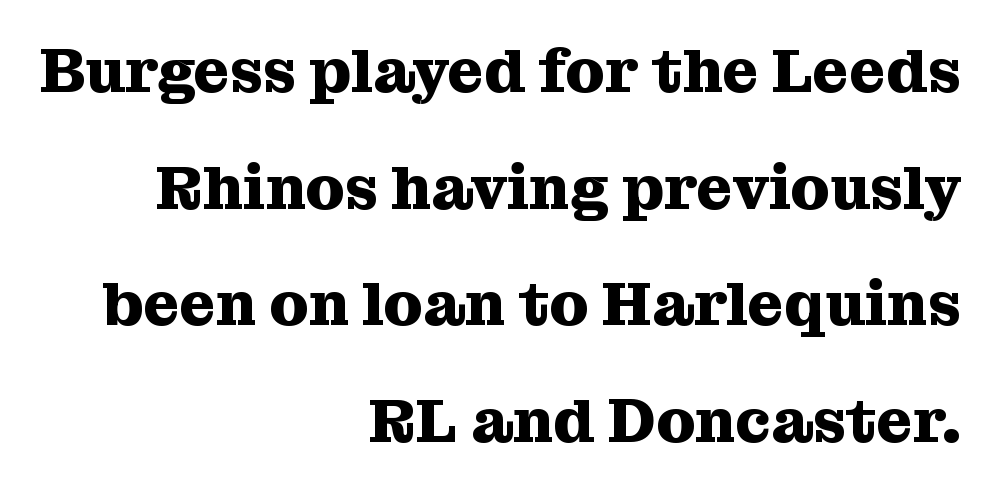
The image shows 62 px heavy serif type, upright; set right-aligned, line spacing 1.88x, normal letter spacing, not underlined; medium stroke contrast and a medium x-height.
